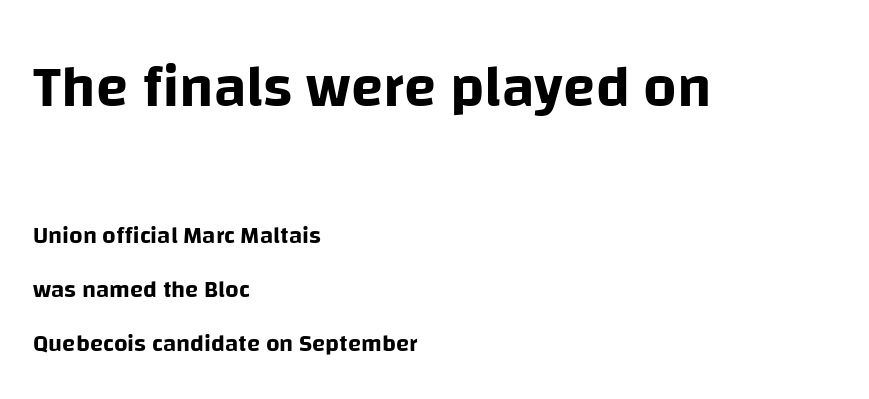
Q: Is the text italic (slanted)? A: No, it is upright.
Q: Is the typeface a serif or a sans-serif typeface? A: Sans-serif.
Q: Is the text underlined? A: No.
Q: How is the paragraph aligned? A: Left-aligned.
Q: Is the spacing between letters normal or unusually wide? A: Normal.
Q: Is the spacing between lines tight, normal or loose? A: Loose.
Q: Which block of text is set in a larger size, the first (top) or the second (bottom)? A: The first (top) one.
Q: Width (condensed, normal, or wide)? A: Normal.
Q: Stroke contrast? A: Low.
Q: x-height? A: Large.
Q: Monospaced? A: No.
